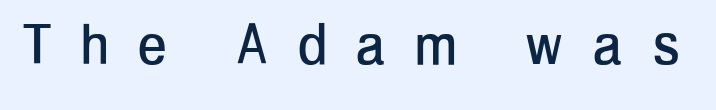
Q: Is the text italic (slanted)? A: No, it is upright.
Q: Is the typeface a serif or a sans-serif typeface? A: Sans-serif.
Q: Is the text underlined? A: No.
Q: Is the spacing between letters normal or unusually wide? A: Unusually wide.
Q: Width (condensed, normal, or wide)? A: Condensed.
Q: Stroke contrast? A: Low.
Q: x-height? A: Medium.
Q: Monospaced? A: No.
